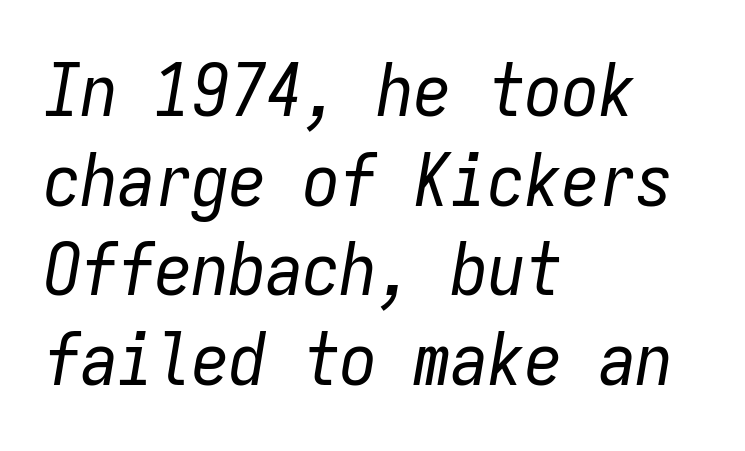
The image shows 74 px regular-weight, condensed type, italic (leaning right), monospaced; set left-aligned, line spacing 1.21x, normal letter spacing, not underlined; low stroke contrast and a medium x-height.
